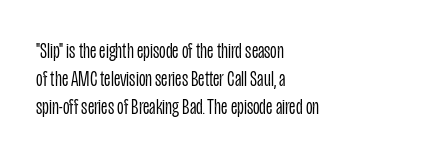
{"italic": "no", "bold": "no", "underline": "no", "align": "left", "line_spacing_ratio": 1.21, "letter_spacing": "normal", "letter_spacing_em": 0.0, "glyph_px": 23}
